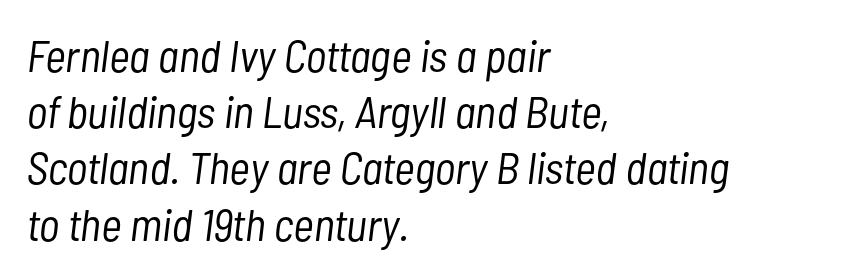
The image shows 45 px light, condensed type, italic (leaning right); set left-aligned, normal line spacing (1.25x), normal letter spacing, not underlined; low stroke contrast and a medium x-height.
